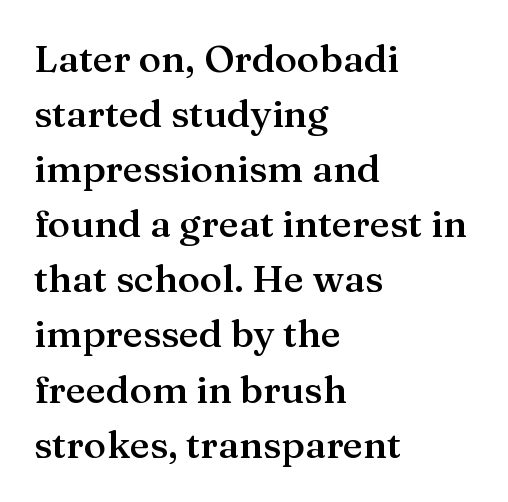
{"serif": "yes", "italic": "no", "bold": "semi", "weight": "semibold", "width": "normal", "stroke_contrast": "medium", "x_height": "medium", "monospaced": "no", "underline": "no", "align": "left", "line_spacing": "normal", "line_spacing_ratio": 1.45, "letter_spacing": "normal", "letter_spacing_em": 0.0, "glyph_px": 38}
